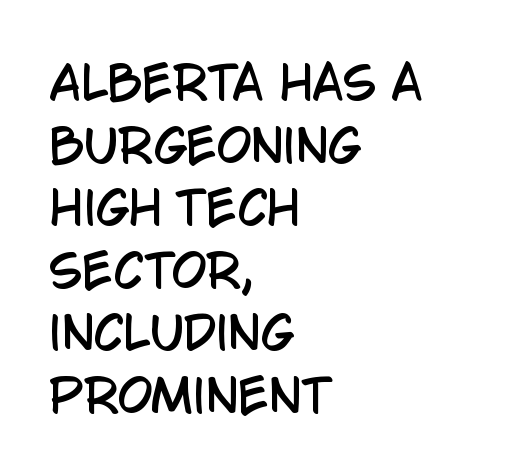
Q: Is the text italic (slanted)? A: No, it is upright.
Q: Is the typeface a serif or a sans-serif typeface? A: Sans-serif.
Q: Is the text underlined? A: No.
Q: How is the paragraph aligned? A: Left-aligned.
Q: Is the spacing between letters normal or unusually wide? A: Normal.
Q: Is the spacing between lines tight, normal or loose? A: Normal.
Q: Width (condensed, normal, or wide)? A: Condensed.
Q: Stroke contrast? A: Low.
Q: x-height? A: Large.
Q: Monospaced? A: No.
